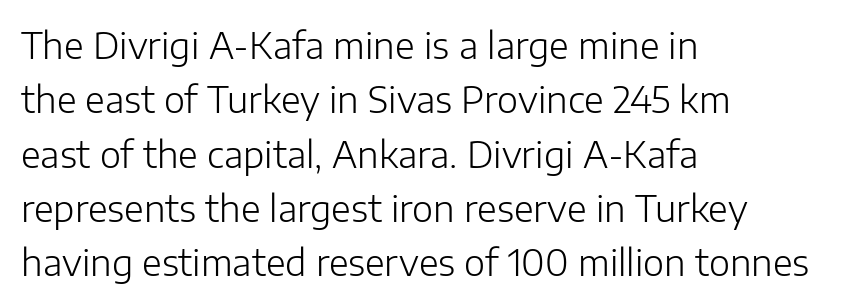
{"serif": "no", "italic": "no", "bold": "no", "weight": "light", "width": "normal", "stroke_contrast": "low", "x_height": "medium", "monospaced": "no", "underline": "no", "align": "left", "line_spacing": "normal", "line_spacing_ratio": 1.51, "letter_spacing": "normal", "letter_spacing_em": 0.0, "glyph_px": 36}
